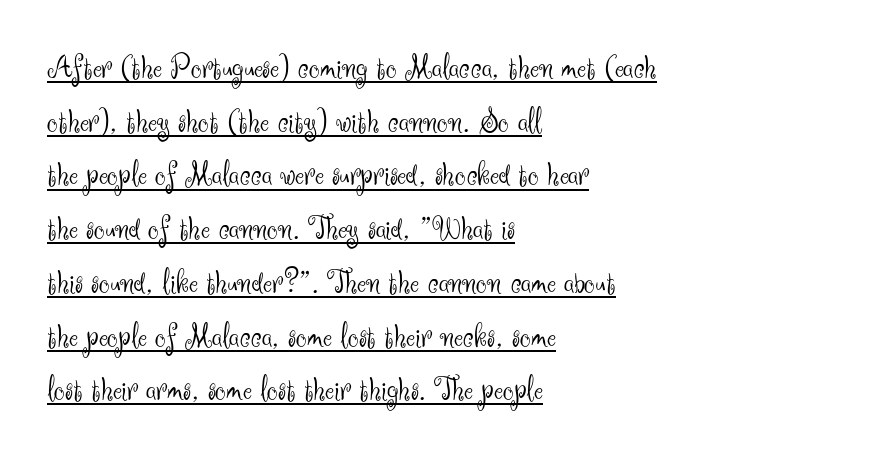
Q: Is the text bold? A: No.
Q: Is the text italic (slanted)? A: No, it is upright.
Q: Is the typeface a serif or a sans-serif typeface? A: Sans-serif.
Q: Is the text underlined? A: Yes.
Q: How is the paragraph aligned? A: Left-aligned.
Q: Is the spacing between letters normal or unusually wide? A: Normal.
Q: Is the spacing between lines tight, normal or loose? A: Normal.
Q: Width (condensed, normal, or wide)? A: Normal.
Q: Stroke contrast? A: Medium.
Q: x-height? A: Small.
Q: Monospaced? A: No.
